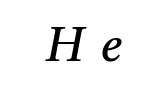
Little horizontal feet cap the strokes, marking this as serif type. Each row of text sits above clean, open space. There's an unmistakable incline to the writing here. Is the letter spacing exaggerated? Yes — the characters are pushed far apart. This reads as an unemphasized weight, regular at the heaviest. Is this a fixed-width face? No — the glyphs have proportional, varying widths.
